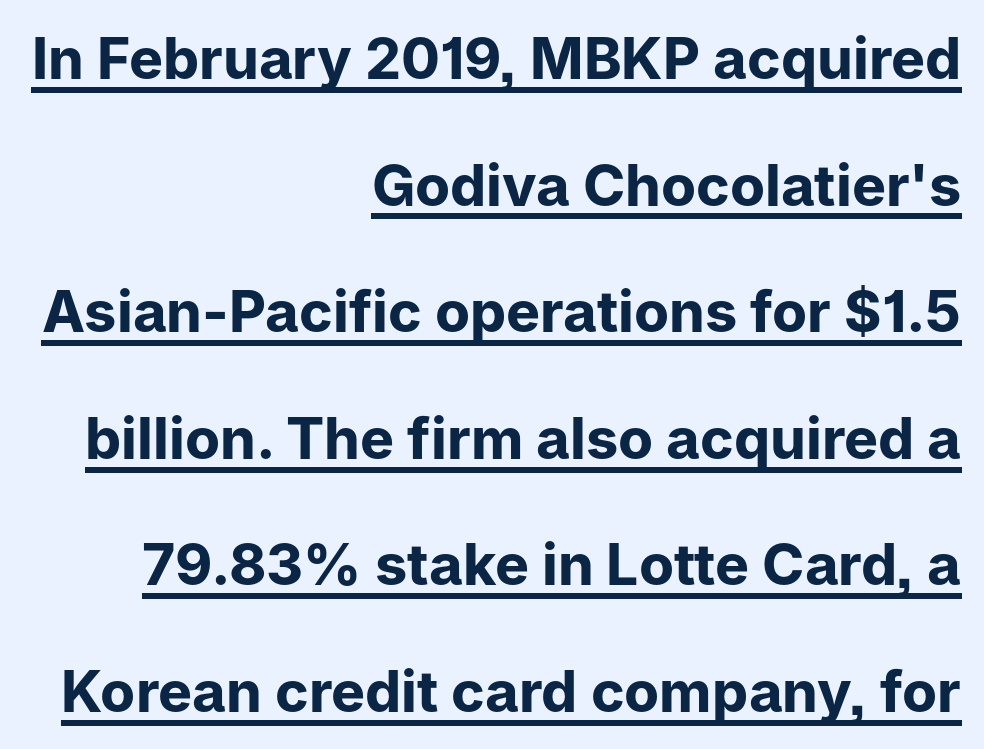
{"serif": "no", "italic": "no", "bold": "yes", "weight": "bold", "width": "normal", "stroke_contrast": "low", "x_height": "medium", "monospaced": "no", "underline": "yes", "align": "right", "line_spacing": "loose", "line_spacing_ratio": 2.22, "letter_spacing": "normal", "letter_spacing_em": 0.0, "glyph_px": 57}
